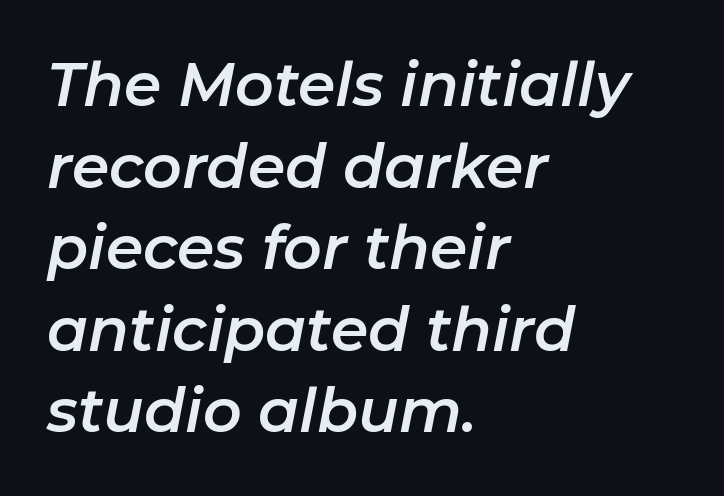
{"italic": "yes", "lean": "right", "slant_degrees": 11, "width": "normal", "stroke_contrast": "low", "x_height": "medium", "monospaced": "no", "underline": "no", "align": "left", "line_spacing": "normal", "line_spacing_ratio": 1.36, "letter_spacing": "normal", "letter_spacing_em": 0.0, "glyph_px": 60}
